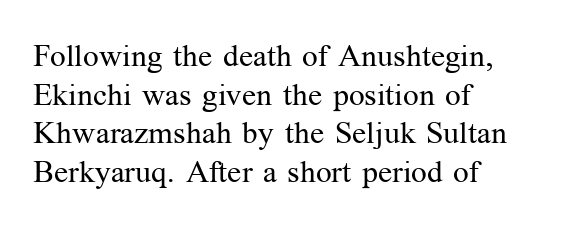
{"serif": "yes", "italic": "no", "bold": "no", "weight": "regular", "width": "normal", "stroke_contrast": "medium", "x_height": "medium", "monospaced": "no", "underline": "no", "align": "left", "line_spacing": "normal", "line_spacing_ratio": 1.25, "letter_spacing": "normal", "letter_spacing_em": 0.0, "glyph_px": 31}
